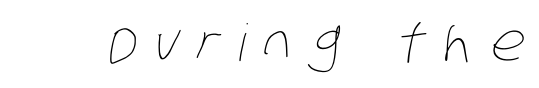
The rendering uses natural spacing where letterforms have individual widths. Substantial extra tracking has been applied to these lines. Underline: absent. Stroke mass is kept to a normal reading level or below.
